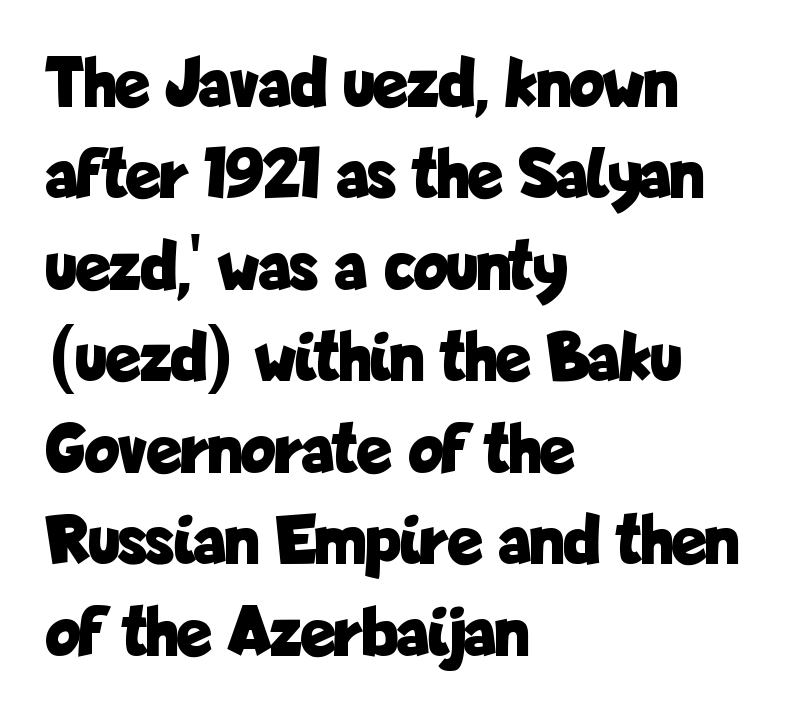
The image shows 72 px bold, condensed sans-serif type, upright; set left-aligned, normal line spacing (1.27x), normal letter spacing, not underlined; low stroke contrast and a medium x-height.
